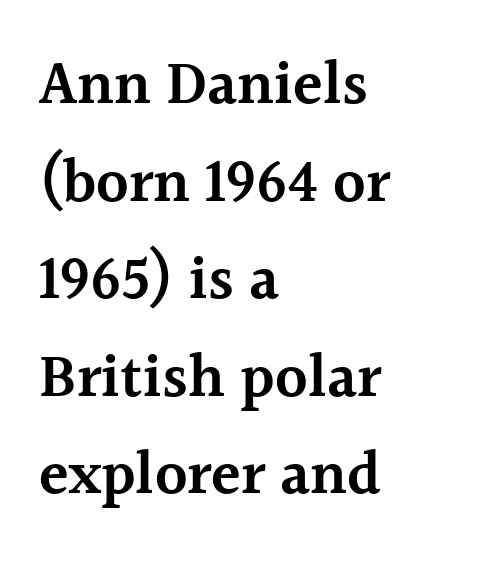
Q: Is the text bold? A: Semi-bold.
Q: Is the text italic (slanted)? A: No, it is upright.
Q: Is the typeface a serif or a sans-serif typeface? A: Serif.
Q: Is the text underlined? A: No.
Q: How is the paragraph aligned? A: Left-aligned.
Q: Is the spacing between letters normal or unusually wide? A: Normal.
Q: Is the spacing between lines tight, normal or loose? A: Normal.
Q: Width (condensed, normal, or wide)? A: Normal.
Q: x-height? A: Medium.
Q: Monospaced? A: No.
